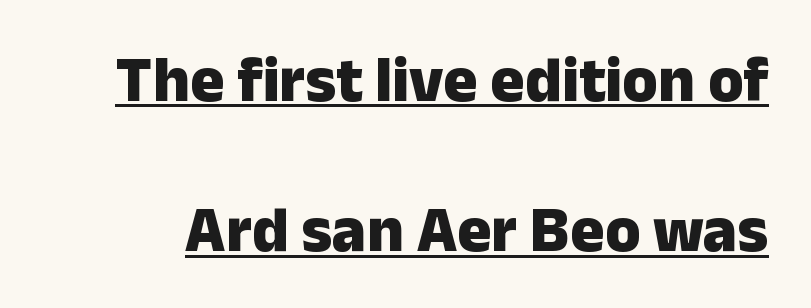
Q: Is the text bold? A: Yes.
Q: Is the text italic (slanted)? A: No, it is upright.
Q: Is the typeface a serif or a sans-serif typeface? A: Sans-serif.
Q: Is the text underlined? A: Yes.
Q: Is the spacing between letters normal or unusually wide? A: Normal.
Q: Is the spacing between lines tight, normal or loose? A: Loose.
Q: Width (condensed, normal, or wide)? A: Normal.
Q: Stroke contrast? A: Low.
Q: x-height? A: Medium.
Q: Monospaced? A: No.
